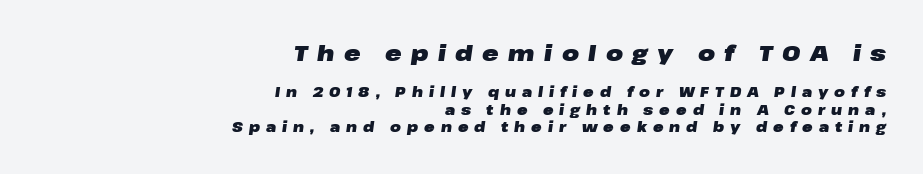
The image shows 22 px bold type, italic (leaning right); set right-aligned, normal line spacing (1.25x), unusually wide letter spacing (+0.43 em), not underlined; the first (top) block is 1.57x larger.
